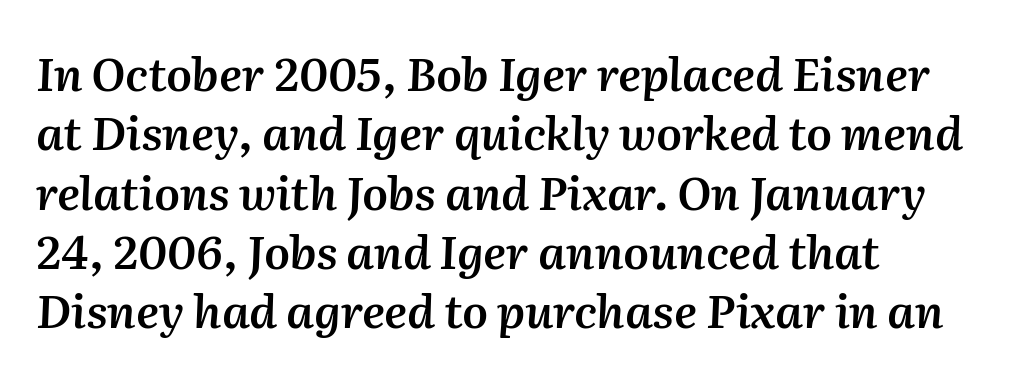
The image shows 46 px semibold type, italic (leaning right); set left-aligned, normal line spacing (1.29x), normal letter spacing, not underlined; medium stroke contrast and a medium x-height.
